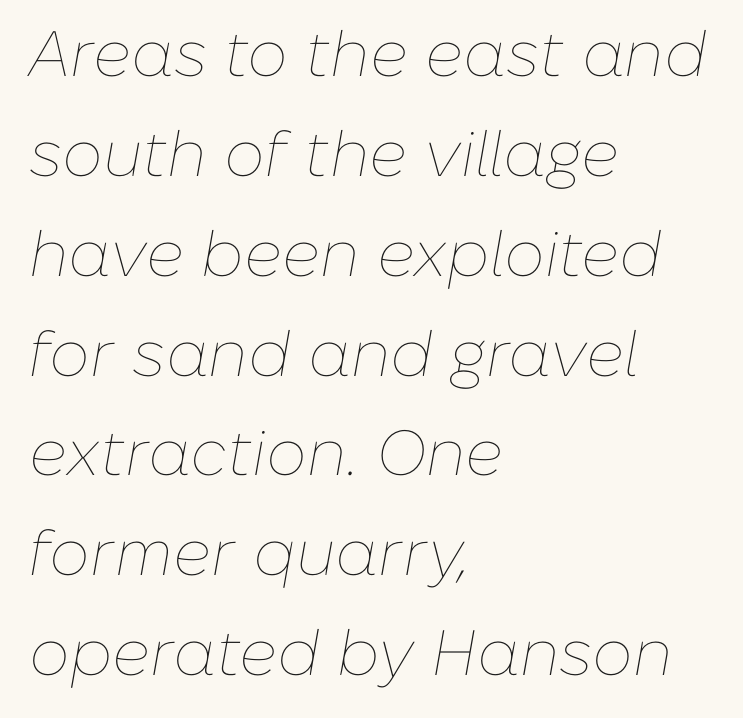
Is the stroke heavy? The answer is a plain regular-or-lighter. Is the block centered? No — it sits flush against the left margin. Whoever set this chose a conventional vertical rhythm. Yep, that's italic — everything's leaning. Each letter keeps its own natural width here, so spacing adapts to shape.
